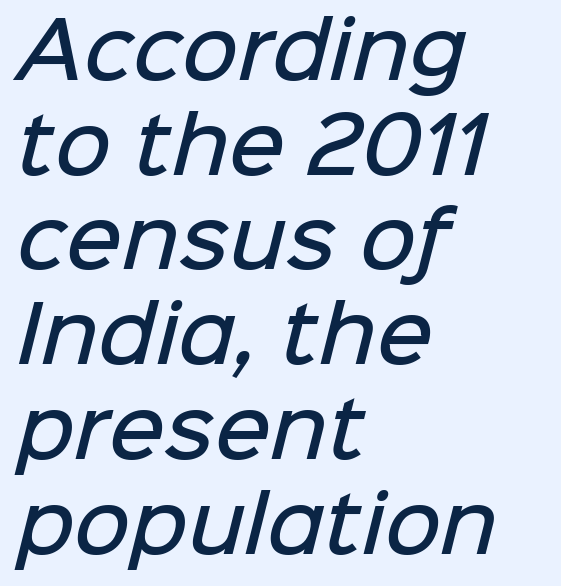
Q: Is the text bold? A: Semi-bold.
Q: Is the typeface a serif or a sans-serif typeface? A: Sans-serif.
Q: Is the text underlined? A: No.
Q: How is the paragraph aligned? A: Left-aligned.
Q: Is the spacing between letters normal or unusually wide? A: Normal.
Q: Width (condensed, normal, or wide)? A: Normal.
Q: Stroke contrast? A: Low.
Q: x-height? A: Medium.
Q: Monospaced? A: No.
